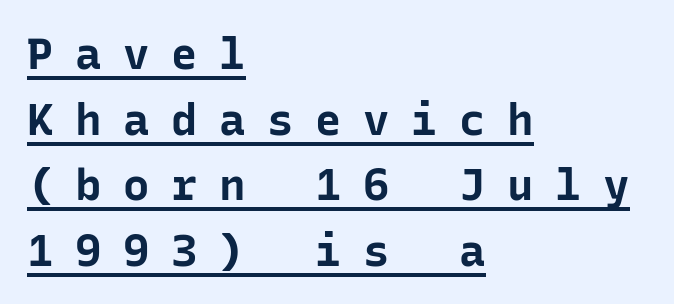
The image shows 44 px bold sans-serif type, upright, monospaced; set left-aligned, normal line spacing (1.49x), unusually wide letter spacing (+0.49 em), underlined; low stroke contrast and a medium x-height.
